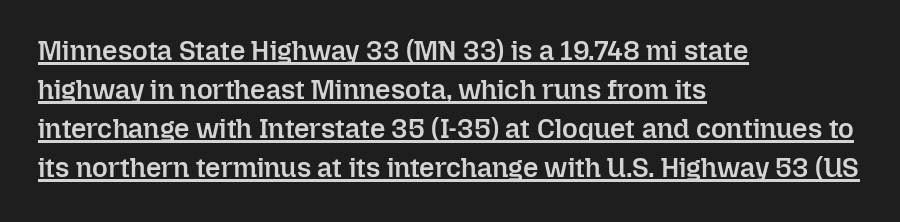
Between one letter and the next there's only the usual sliver of space. Does the lettering tilt? It doesn't — this is upright. A semibold gives these letters moderate extra thickness, short of bold. You can see a thin bar hugging the bottom of the glyphs. Does the leading feel generous? No, just average. The rag falls on the right side of this text block.
